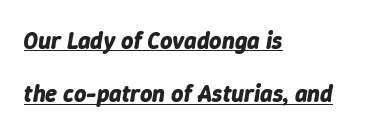
Q: Is the text bold? A: Yes.
Q: Is the text italic (slanted)? A: Yes, it leans right by about 9 degrees.
Q: Is the text underlined? A: Yes.
Q: How is the paragraph aligned? A: Left-aligned.
Q: Is the spacing between letters normal or unusually wide? A: Normal.
Q: Is the spacing between lines tight, normal or loose? A: Loose.
